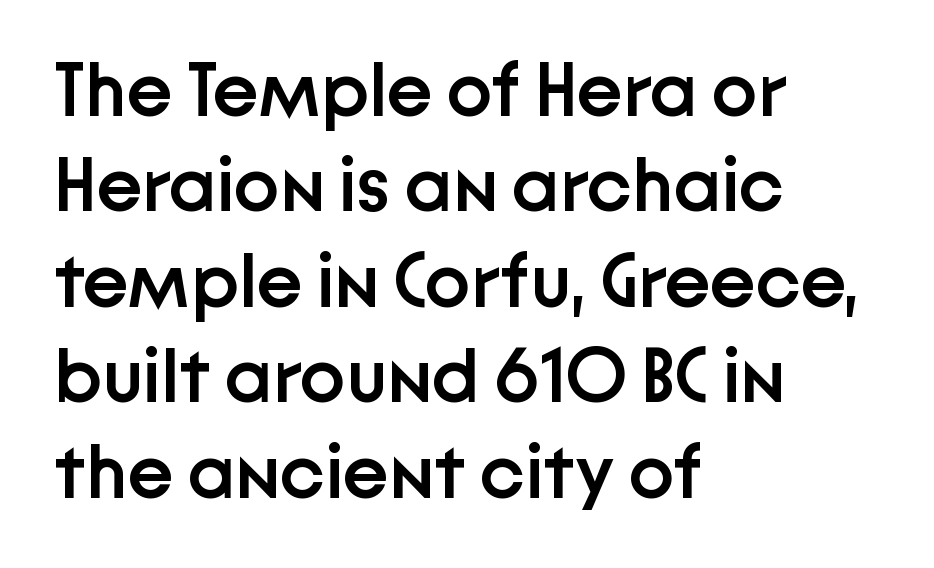
{"serif": "no", "italic": "no", "bold": "semi", "weight": "semibold", "width": "normal", "stroke_contrast": "low", "x_height": "medium", "monospaced": "no", "underline": "no", "align": "left", "line_spacing_ratio": 1.24, "letter_spacing": "normal", "letter_spacing_em": 0.0, "glyph_px": 77}
